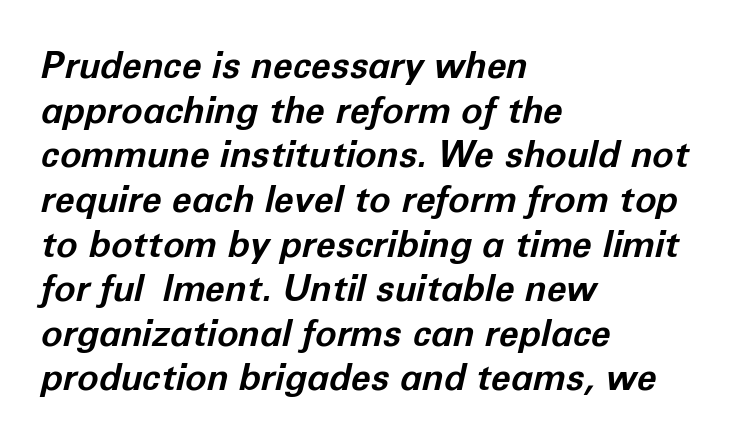
{"italic": "yes", "lean": "right", "slant_degrees": 12, "bold": "yes", "weight": "bold", "width": "normal", "stroke_contrast": "low", "x_height": "medium", "monospaced": "no", "underline": "no", "align": "left", "line_spacing_ratio": 1.24, "letter_spacing": "normal", "letter_spacing_em": 0.0, "glyph_px": 36}
